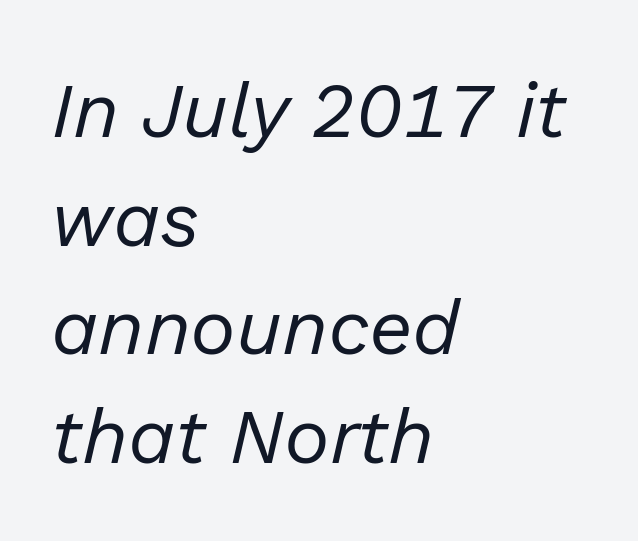
Q: Is the text bold? A: No.
Q: Is the text italic (slanted)? A: Yes, it leans right by about 13 degrees.
Q: Is the text underlined? A: No.
Q: How is the paragraph aligned? A: Left-aligned.
Q: Is the spacing between letters normal or unusually wide? A: Normal.
Q: Is the spacing between lines tight, normal or loose? A: Normal.
Q: Width (condensed, normal, or wide)? A: Normal.
Q: Stroke contrast? A: Low.
Q: x-height? A: Medium.
Q: Monospaced? A: No.
